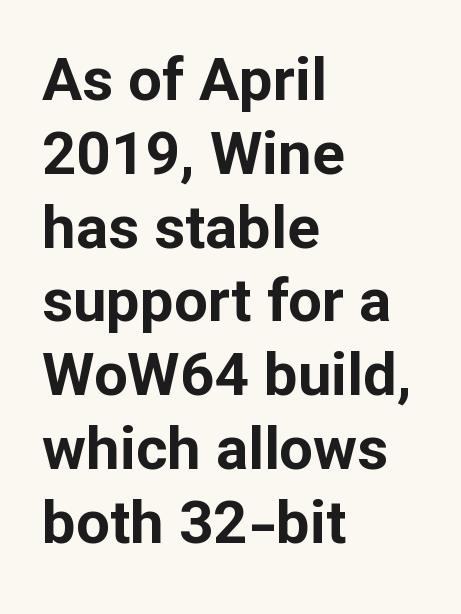
Does extra space separate the letters? No, they use regular spacing. Quick note: not italic, upright. Character widths vary here, with narrow letters taking less room than wide ones. Honestly, there is no underline to notice here at all.
